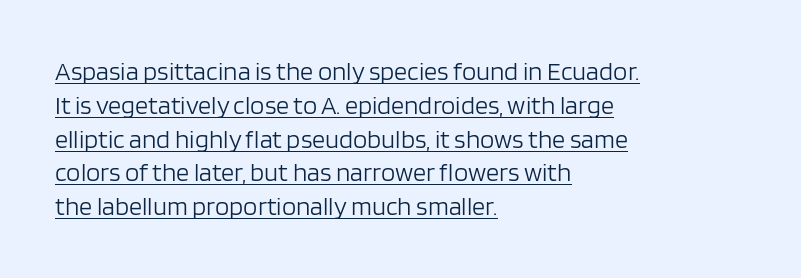
Upright lettering throughout. You can see a thin bar hugging the bottom of the glyphs. The rows are spaced the way most documents space them. This reads as an unemphasized weight, regular at the heaviest.
